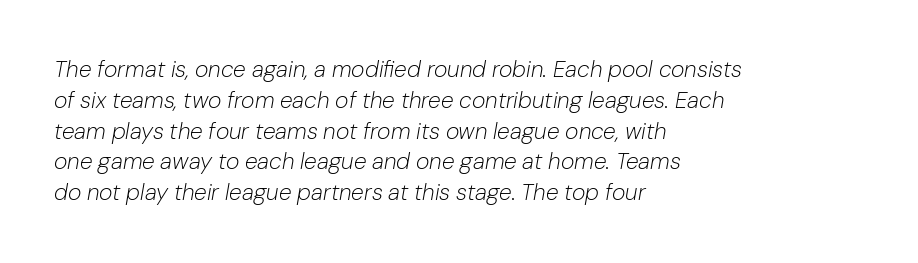
Q: Is the text bold? A: No.
Q: Is the text italic (slanted)? A: Yes, it leans right by about 10 degrees.
Q: Is the text underlined? A: No.
Q: How is the paragraph aligned? A: Left-aligned.
Q: Is the spacing between letters normal or unusually wide? A: Normal.
Q: Is the spacing between lines tight, normal or loose? A: Normal.
